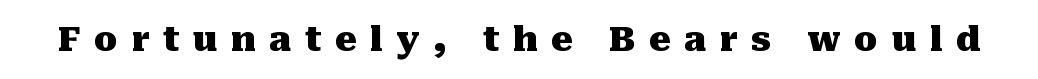
Q: Is the text bold? A: Yes.
Q: Is the text italic (slanted)? A: No, it is upright.
Q: Is the typeface a serif or a sans-serif typeface? A: Serif.
Q: Is the text underlined? A: No.
Q: Is the spacing between letters normal or unusually wide? A: Unusually wide.
Q: Width (condensed, normal, or wide)? A: Normal.
Q: Stroke contrast? A: Medium.
Q: x-height? A: Medium.
Q: Monospaced? A: No.
